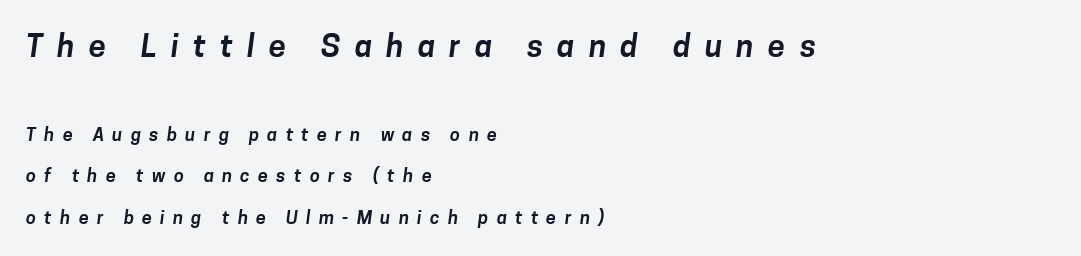
{"serif": "no", "width": "normal", "stroke_contrast": "low", "x_height": "medium", "monospaced": "no", "underline": "no", "align": "left", "line_spacing": "loose", "line_spacing_ratio": 2.32, "letter_spacing": "wide", "letter_spacing_em": 0.46, "larger_block": "first", "size_ratio": 1.72, "glyph_px": 31}
